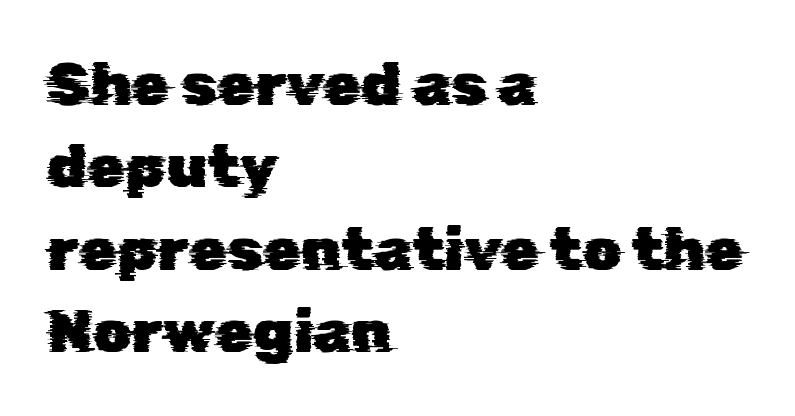
The image shows 61 px sans-serif type; set left-aligned, normal line spacing (1.35x), normal letter spacing, not underlined; low stroke contrast and a medium x-height.
